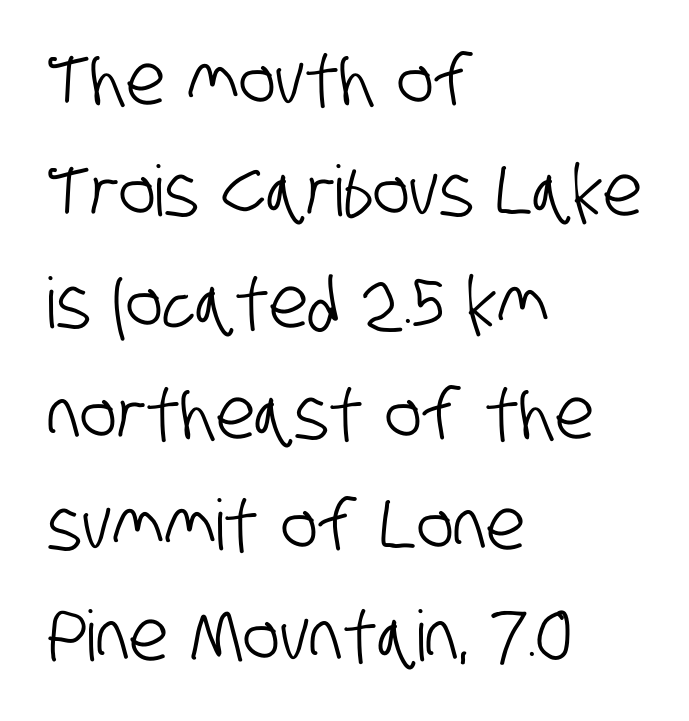
Q: Is the typeface a serif or a sans-serif typeface? A: Sans-serif.
Q: Is the text underlined? A: No.
Q: How is the paragraph aligned? A: Left-aligned.
Q: Is the spacing between letters normal or unusually wide? A: Normal.
Q: Is the spacing between lines tight, normal or loose? A: Normal.
Q: Width (condensed, normal, or wide)? A: Condensed.
Q: Stroke contrast? A: Low.
Q: x-height? A: Large.
Q: Monospaced? A: No.
